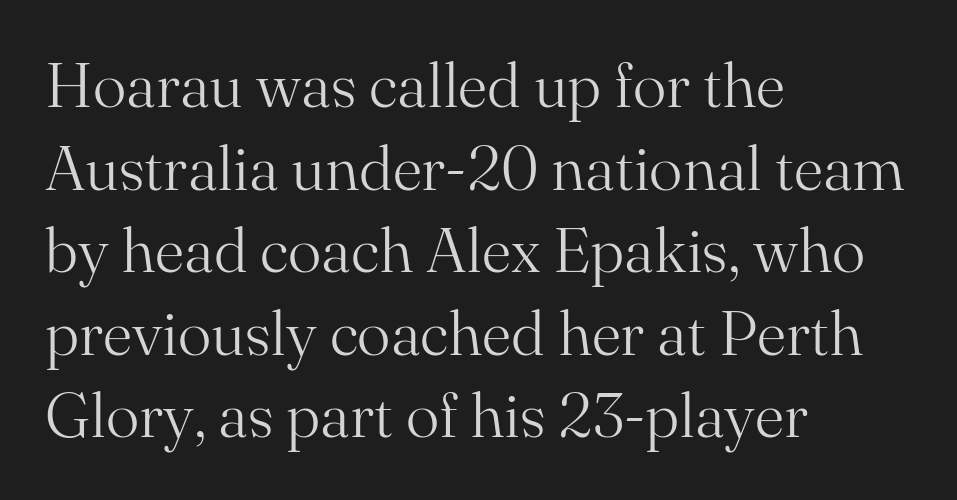
The image shows 63 px light serif type, upright; set left-aligned, normal line spacing (1.31x), normal letter spacing, not underlined; medium stroke contrast and a small x-height.
